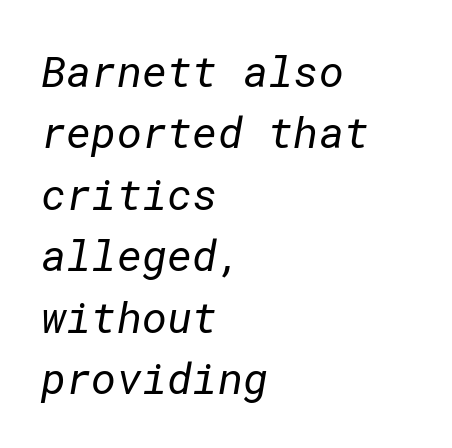
{"serif": "no", "bold": "no", "weight": "regular", "width": "normal", "stroke_contrast": "low", "x_height": "medium", "underline": "no", "align": "left", "line_spacing": "normal", "line_spacing_ratio": 1.43, "letter_spacing": "normal", "letter_spacing_em": 0.0, "glyph_px": 43}
